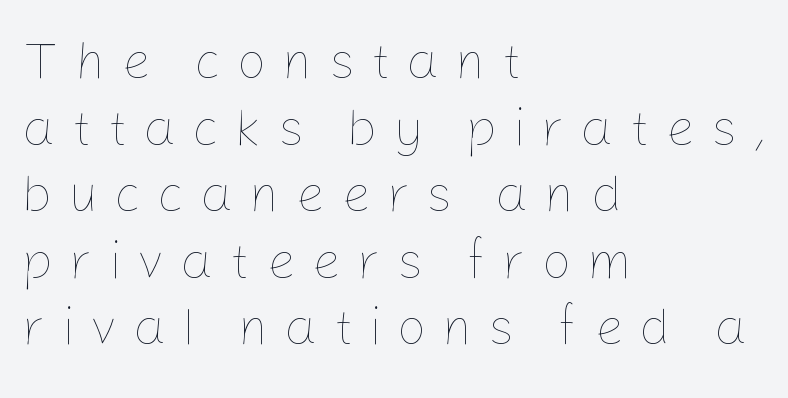
Q: Is the text bold? A: No.
Q: Is the text italic (slanted)? A: No, it is upright.
Q: Is the text underlined? A: No.
Q: How is the paragraph aligned? A: Left-aligned.
Q: Is the spacing between letters normal or unusually wide? A: Unusually wide.
Q: Is the spacing between lines tight, normal or loose? A: Normal.
Q: Width (condensed, normal, or wide)? A: Normal.
Q: Stroke contrast? A: Low.
Q: x-height? A: Medium.
Q: Monospaced? A: No.
